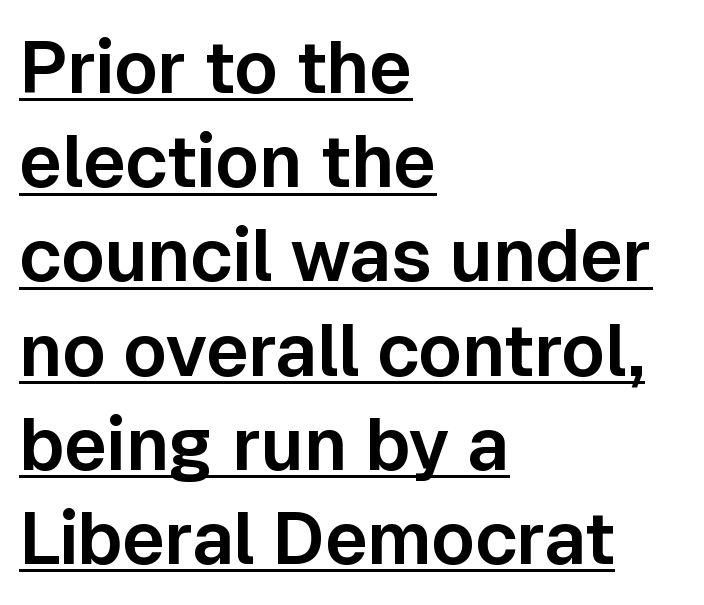
The image shows 73 px sans-serif type, upright; set left-aligned, normal line spacing (1.29x), normal letter spacing, underlined; low stroke contrast and a medium x-height.
